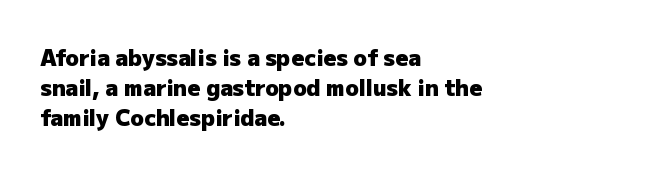
Q: Is the text bold? A: Yes.
Q: Is the text italic (slanted)? A: No, it is upright.
Q: Is the text underlined? A: No.
Q: How is the paragraph aligned? A: Left-aligned.
Q: Is the spacing between letters normal or unusually wide? A: Normal.
Q: Is the spacing between lines tight, normal or loose? A: Normal.
